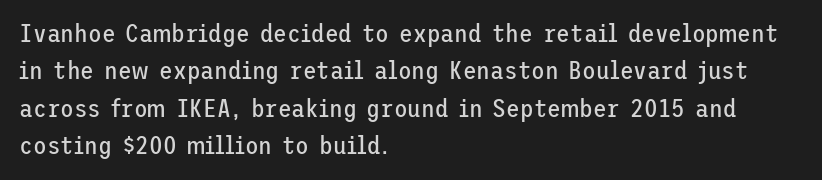
Q: Is the text bold? A: No.
Q: Is the text italic (slanted)? A: No, it is upright.
Q: Is the text underlined? A: No.
Q: How is the paragraph aligned? A: Left-aligned.
Q: Is the spacing between letters normal or unusually wide? A: Normal.
Q: Is the spacing between lines tight, normal or loose? A: Normal.
